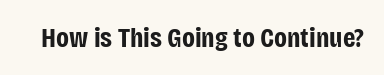
Q: Is the text bold? A: Yes.
Q: Is the text italic (slanted)? A: No, it is upright.
Q: Is the typeface a serif or a sans-serif typeface? A: Sans-serif.
Q: Is the text underlined? A: No.
Q: Is the spacing between letters normal or unusually wide? A: Normal.
Q: Width (condensed, normal, or wide)? A: Condensed.
Q: Stroke contrast? A: Low.
Q: x-height? A: Large.
Q: Monospaced? A: No.
